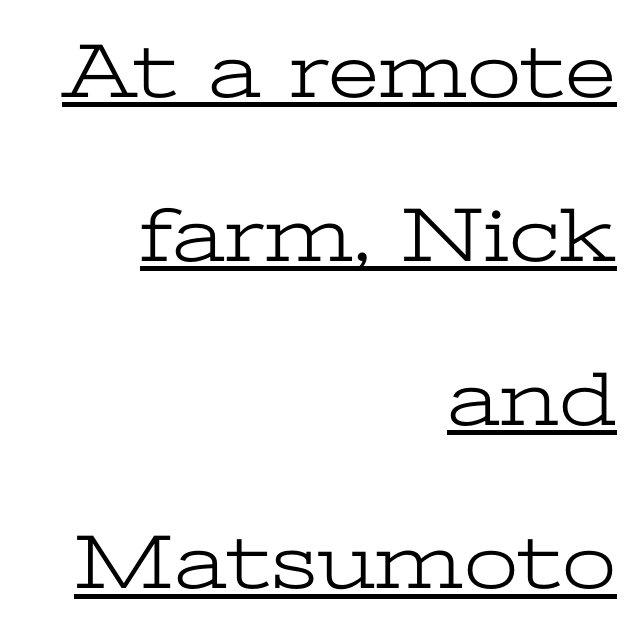
Stem width sits at or under what a default text font uses. Tall strokes in this sample are plumb rather than angled. The letterforms sit shoulder to shoulder at normal distance. Spacing verdict: proportional, widths tailored to each character.
